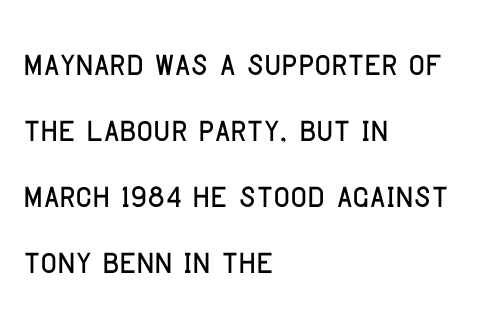
The setting favours the left margin, as ordinary paragraphs usually do. Varying glyph widths throughout — classic text-font behaviour. Evenly set lines give the paragraph a standard silhouette. Examine the stroke ends and you'll find no serifs. Decoration check: the copy has no underline.
